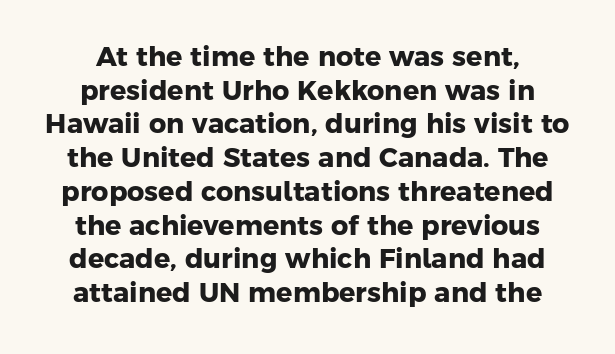
{"bold": "yes", "underline": "no", "line_spacing": "normal", "line_spacing_ratio": 1.25, "letter_spacing": "normal", "letter_spacing_em": 0.0, "glyph_px": 27}
